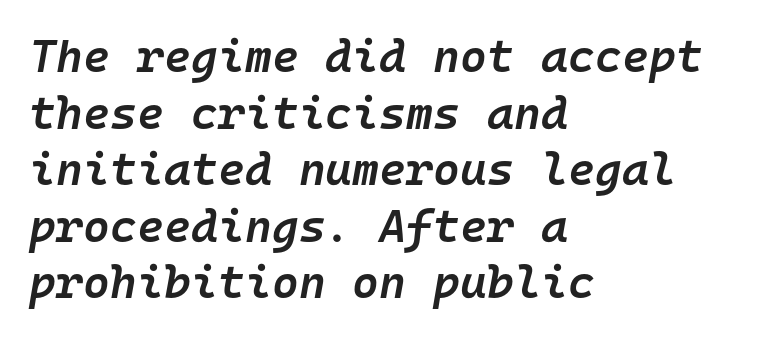
{"italic": "yes", "lean": "right", "slant_degrees": 10, "bold": "semi", "weight": "semibold", "width": "normal", "stroke_contrast": "low", "x_height": "medium", "monospaced": "yes", "underline": "no", "align": "left", "line_spacing_ratio": 1.23, "letter_spacing": "normal", "letter_spacing_em": 0.0, "glyph_px": 46}
